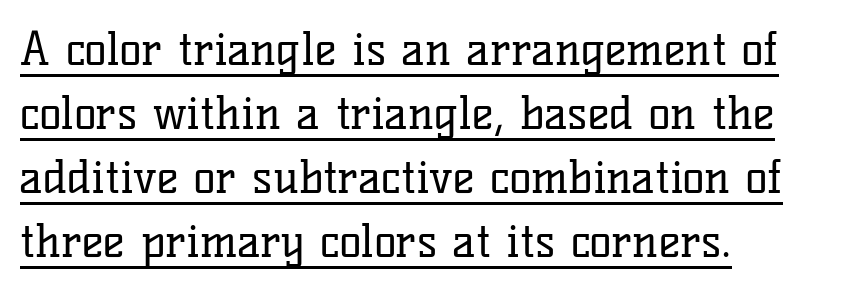
{"serif": "yes", "italic": "no", "bold": "no", "weight": "regular", "width": "normal", "stroke_contrast": "low", "x_height": "medium", "monospaced": "no", "underline": "yes", "align": "left", "line_spacing": "normal", "line_spacing_ratio": 1.39, "letter_spacing": "normal", "letter_spacing_em": 0.0, "glyph_px": 46}
